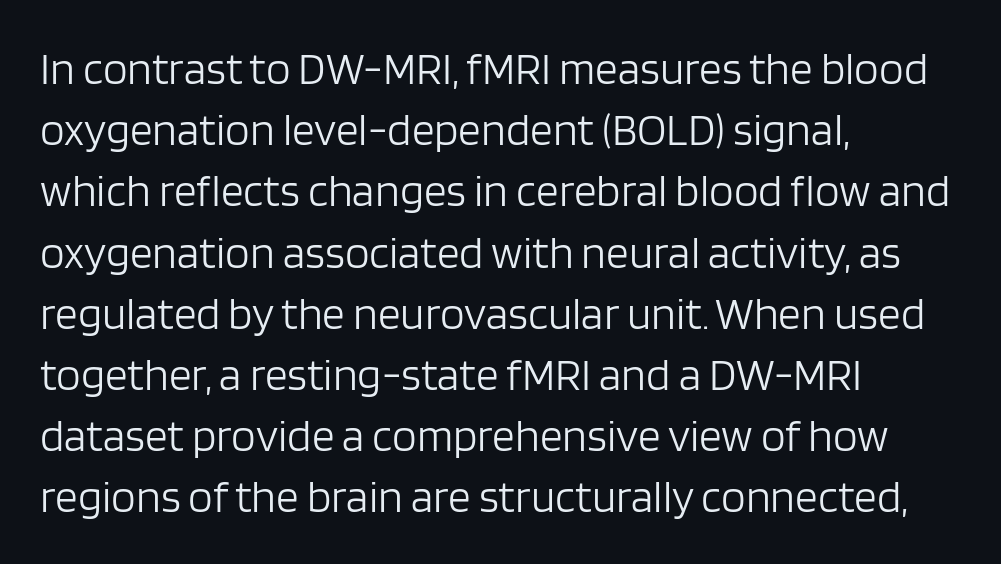
Q: Is the text bold? A: No.
Q: Is the text italic (slanted)? A: No, it is upright.
Q: Is the typeface a serif or a sans-serif typeface? A: Sans-serif.
Q: Is the text underlined? A: No.
Q: How is the paragraph aligned? A: Left-aligned.
Q: Is the spacing between letters normal or unusually wide? A: Normal.
Q: Is the spacing between lines tight, normal or loose? A: Normal.
Q: Width (condensed, normal, or wide)? A: Normal.
Q: Stroke contrast? A: Low.
Q: x-height? A: Large.
Q: Monospaced? A: No.
